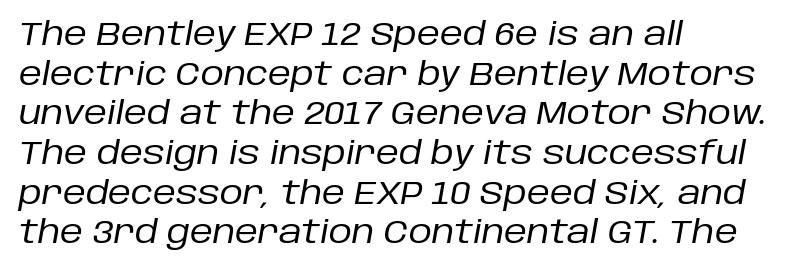
Q: Is the text bold? A: No.
Q: Is the text italic (slanted)? A: Yes, it leans right by about 10 degrees.
Q: Is the text underlined? A: No.
Q: How is the paragraph aligned? A: Left-aligned.
Q: Is the spacing between letters normal or unusually wide? A: Normal.
Q: Width (condensed, normal, or wide)? A: Normal.
Q: Stroke contrast? A: Low.
Q: x-height? A: Large.
Q: Monospaced? A: No.
